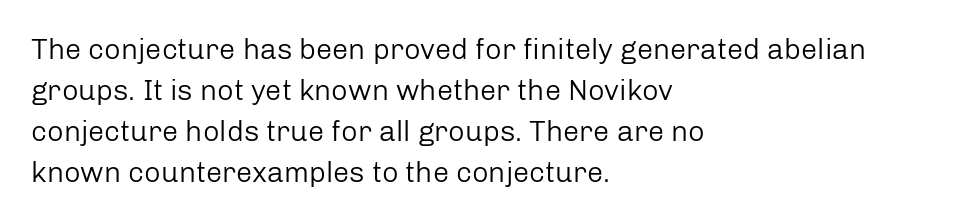
{"serif": "no", "italic": "no", "bold": "no", "weight": "regular", "width": "normal", "stroke_contrast": "low", "x_height": "medium", "monospaced": "no", "underline": "no", "align": "left", "line_spacing": "normal", "line_spacing_ratio": 1.41, "letter_spacing": "normal", "letter_spacing_em": 0.0, "glyph_px": 29}
